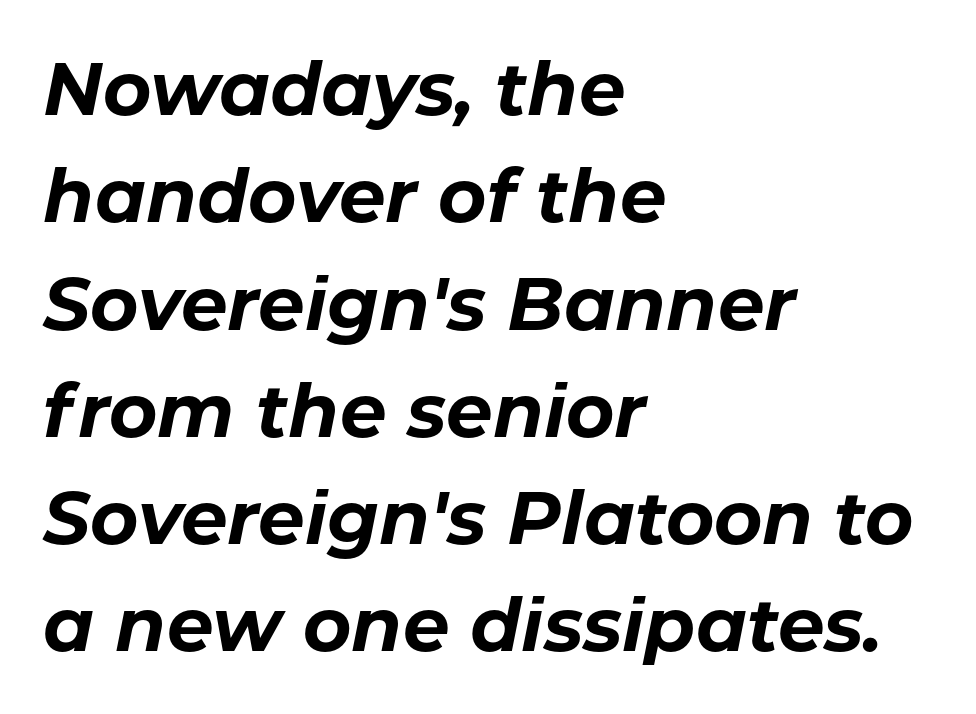
Q: Is the text bold? A: Yes.
Q: Is the text italic (slanted)? A: Yes, it leans right by about 11 degrees.
Q: Is the text underlined? A: No.
Q: How is the paragraph aligned? A: Left-aligned.
Q: Is the spacing between letters normal or unusually wide? A: Normal.
Q: Is the spacing between lines tight, normal or loose? A: Normal.
Q: Width (condensed, normal, or wide)? A: Normal.
Q: Stroke contrast? A: Low.
Q: x-height? A: Medium.
Q: Monospaced? A: No.
